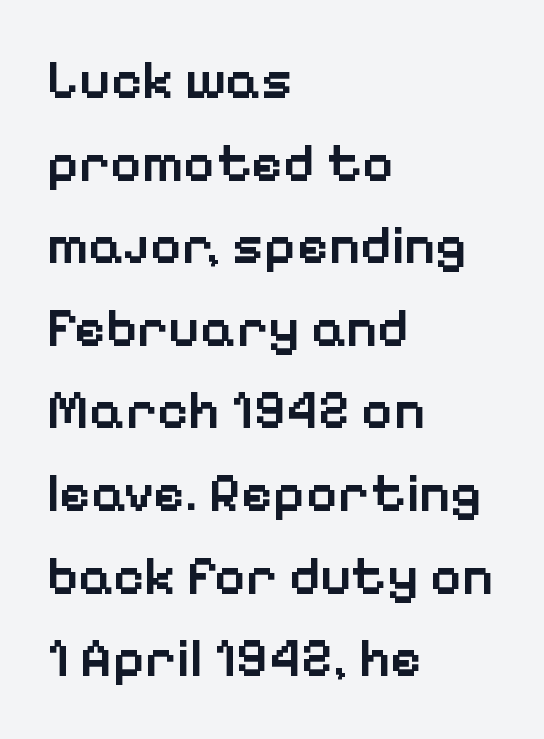
{"serif": "no", "italic": "no", "bold": "semi", "weight": "semibold", "width": "normal", "stroke_contrast": "low", "x_height": "medium", "monospaced": "no", "underline": "no", "align": "left", "line_spacing": "normal", "line_spacing_ratio": 1.53, "letter_spacing": "normal", "letter_spacing_em": 0.0, "glyph_px": 54}
